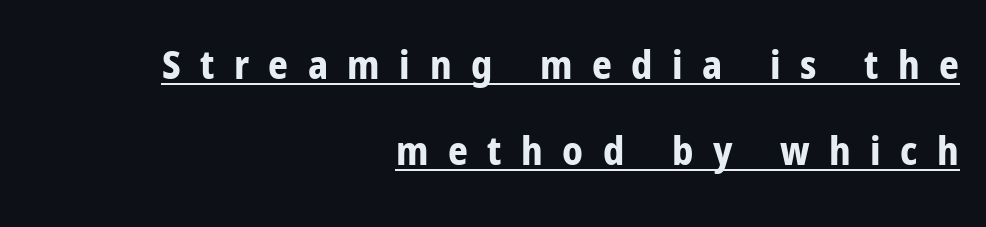
This block would shrink considerably if given ordinary leading; it's expanded now. Short note: letters widely spaced. A sans-serif font was chosen for this passage. Unlike italic type, these characters show no tilt at all. Spacing verdict: proportional, widths tailored to each character.
